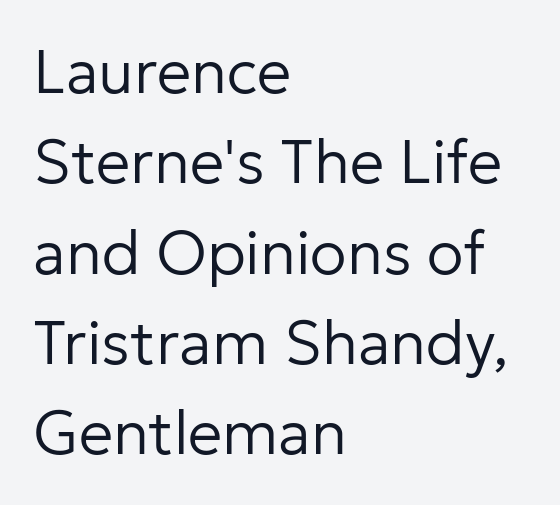
{"serif": "no", "italic": "no", "bold": "no", "weight": "regular", "width": "normal", "stroke_contrast": "low", "x_height": "medium", "monospaced": "no", "underline": "no", "align": "left", "line_spacing": "normal", "line_spacing_ratio": 1.48, "letter_spacing": "normal", "letter_spacing_em": 0.0, "glyph_px": 61}
